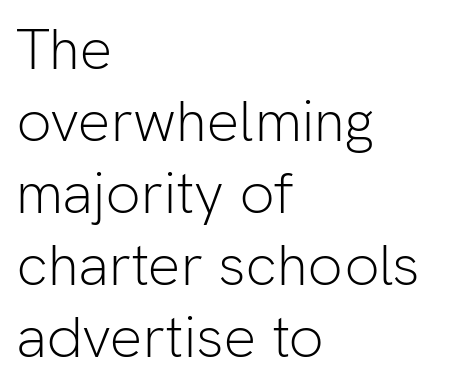
{"serif": "no", "italic": "no", "bold": "no", "weight": "light", "width": "normal", "stroke_contrast": "low", "x_height": "medium", "monospaced": "no", "underline": "no", "align": "left", "line_spacing_ratio": 1.24, "letter_spacing": "normal", "letter_spacing_em": 0.0, "glyph_px": 58}
